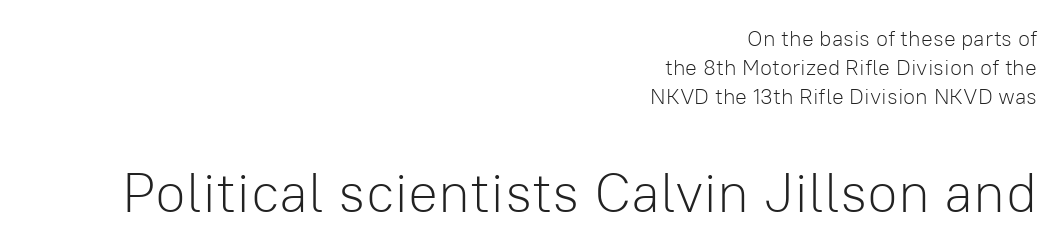
{"serif": "no", "italic": "no", "bold": "no", "weight": "light", "width": "normal", "stroke_contrast": "low", "x_height": "medium", "monospaced": "no", "underline": "no", "align": "right", "line_spacing": "normal", "line_spacing_ratio": 1.32, "letter_spacing": "normal", "letter_spacing_em": 0.0, "larger_block": "second", "size_ratio": 2.55, "glyph_px": 56}
